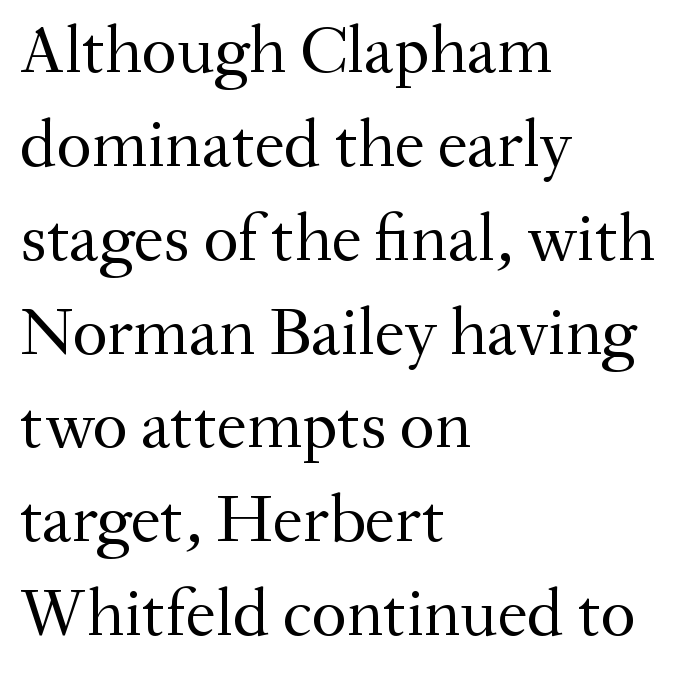
The image shows 68 px regular-weight serif type, upright; set left-aligned, normal line spacing (1.38x), normal letter spacing, not underlined; medium stroke contrast and a small x-height.
